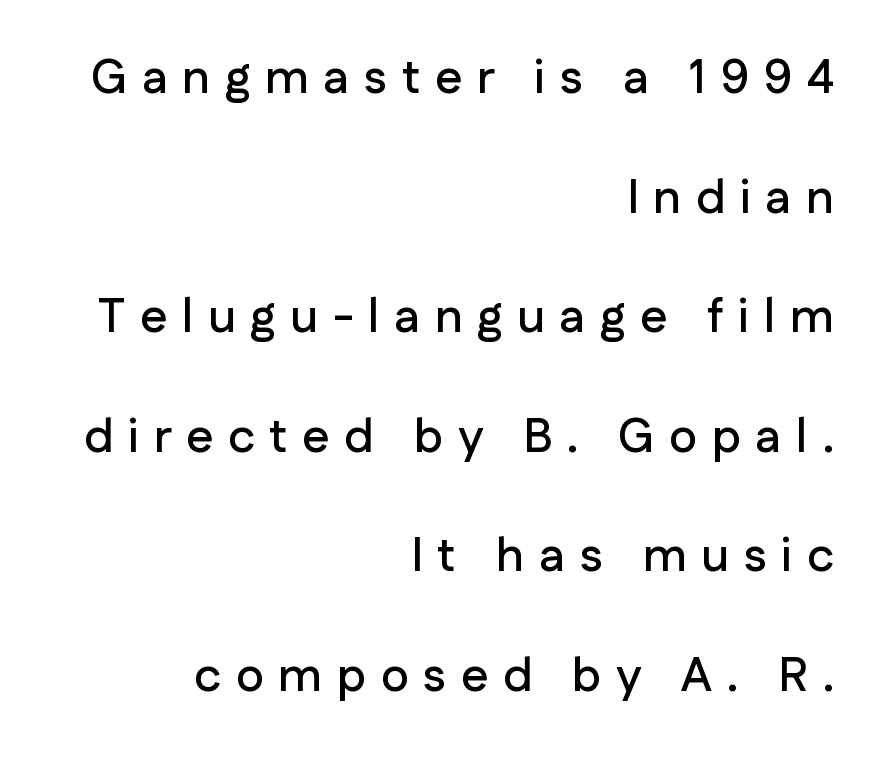
{"serif": "no", "italic": "no", "width": "normal", "stroke_contrast": "low", "x_height": "medium", "monospaced": "no", "underline": "no", "align": "right", "line_spacing": "loose", "line_spacing_ratio": 2.49, "letter_spacing": "wide", "letter_spacing_em": 0.3, "glyph_px": 48}
